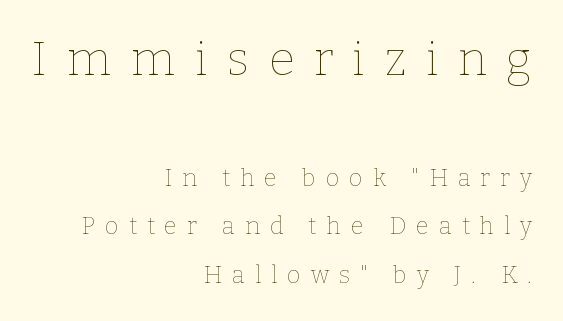
The image shows 47 px thin type, upright; set right-aligned, loose line spacing (2.01x), unusually wide letter spacing (+0.41 em), not underlined; the first (top) block is 1.96x larger; low stroke contrast and a medium x-height.
